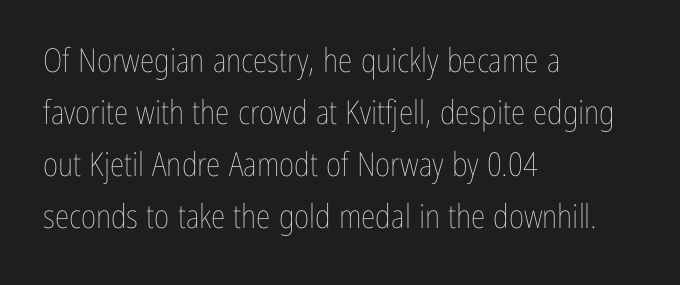
Tracking here is standard; glyphs follow each other at the usual distance. A normal amount of white space separates one row of letters from the next. Teacher's note: observe the even left margin — that is flush-left alignment. A clean baseline with only descenders dipping below it. Every character sits straight up, as roman type does. Note the varied advance widths — an 'i' is clearly narrower than an 'm'.
